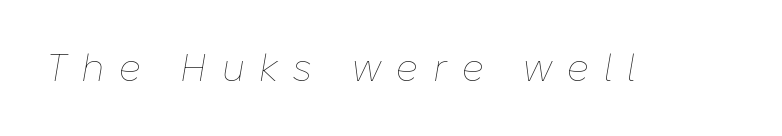
The image shows 37 px thin type, italic (leaning right); set unusually wide letter spacing (+0.4 em), not underlined; low stroke contrast and a medium x-height.
